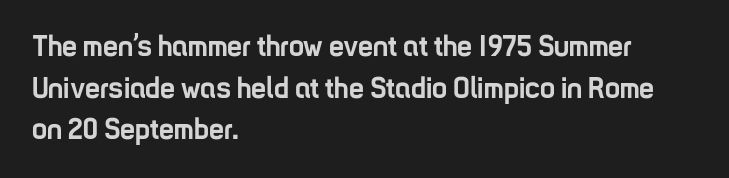
{"serif": "no", "italic": "no", "bold": "yes", "weight": "semibold", "width": "condensed", "stroke_contrast": "low", "x_height": "medium", "monospaced": "no", "underline": "no", "align": "left", "line_spacing": "normal", "line_spacing_ratio": 1.39, "letter_spacing": "normal", "letter_spacing_em": 0.0, "glyph_px": 30}
